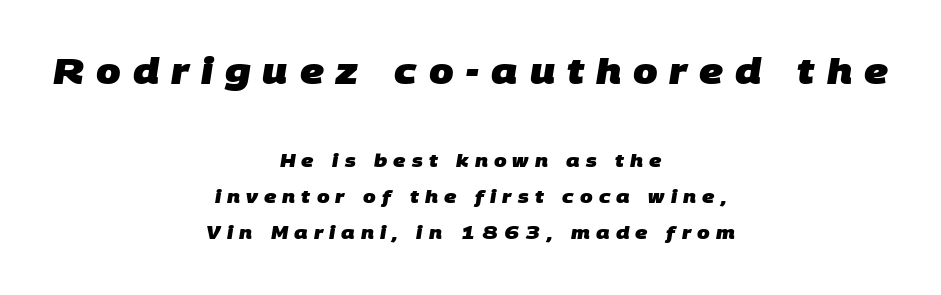
Between one letter and the next there's a generous, obvious gap. Decoration check: the copy has no underline. Set as a true bold cut, around the 700 mark. The rendering uses natural spacing where letterforms have individual widths.
